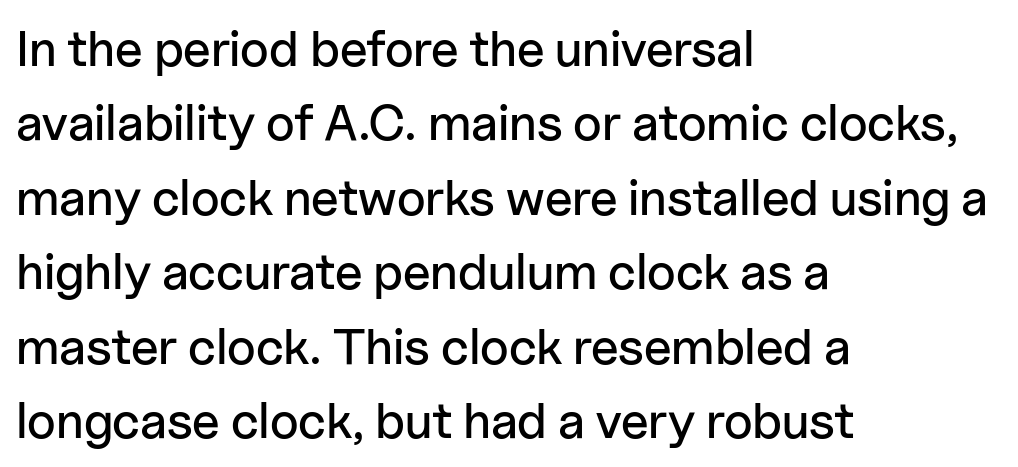
Q: Is the text italic (slanted)? A: No, it is upright.
Q: Is the typeface a serif or a sans-serif typeface? A: Sans-serif.
Q: Is the text underlined? A: No.
Q: How is the paragraph aligned? A: Left-aligned.
Q: Is the spacing between letters normal or unusually wide? A: Normal.
Q: Is the spacing between lines tight, normal or loose? A: Normal.
Q: Width (condensed, normal, or wide)? A: Normal.
Q: Stroke contrast? A: Low.
Q: x-height? A: Medium.
Q: Monospaced? A: No.
